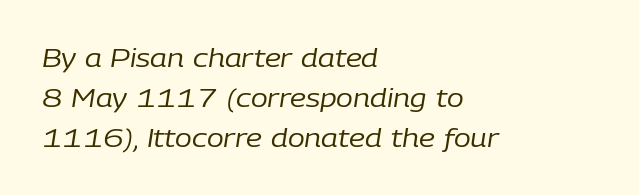
Q: Is the text bold? A: No.
Q: Is the text italic (slanted)? A: Yes, it leans right by about 9 degrees.
Q: Is the text underlined? A: No.
Q: How is the paragraph aligned? A: Left-aligned.
Q: Is the spacing between letters normal or unusually wide? A: Normal.
Q: Is the spacing between lines tight, normal or loose? A: Normal.
